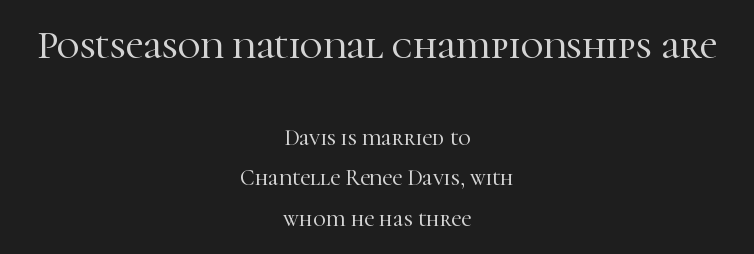
Q: Is the text italic (slanted)? A: No, it is upright.
Q: Is the typeface a serif or a sans-serif typeface? A: Serif.
Q: Is the text underlined? A: No.
Q: How is the paragraph aligned? A: Centered.
Q: Is the spacing between letters normal or unusually wide? A: Normal.
Q: Which block of text is set in a larger size, the first (top) or the second (bottom)? A: The first (top) one.
Q: Width (condensed, normal, or wide)? A: Normal.
Q: Stroke contrast? A: High.
Q: x-height? A: Medium.
Q: Monospaced? A: No.
